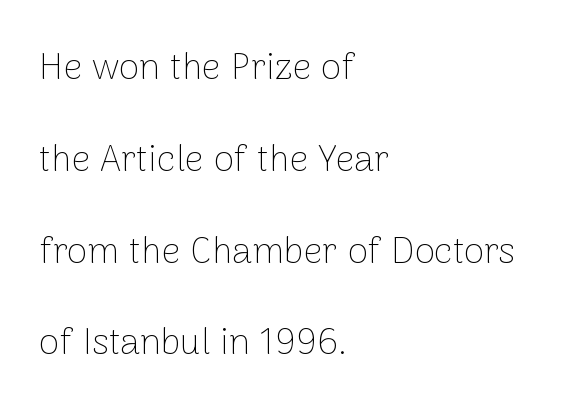
{"serif": "no", "italic": "no", "bold": "no", "weight": "thin", "width": "normal", "stroke_contrast": "low", "x_height": "medium", "monospaced": "no", "underline": "no", "align": "left", "line_spacing": "loose", "line_spacing_ratio": 2.48, "letter_spacing": "normal", "letter_spacing_em": 0.0, "glyph_px": 37}
